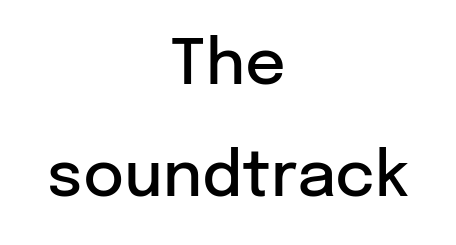
Characters follow at the spacing the type designer built in. This sample has the flowing, uneven cadence of proportional lettering. Type without underlining. Set as a demibold, roughly 600 on the weight scale. Look at the bottom of the vertical strokes: they stop flat, with no serifs.
